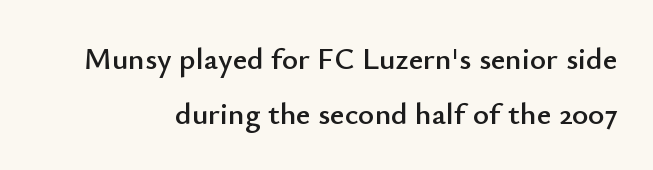
The text was rendered using a sans face with plain stroke endings. There is no visible air inserted between adjacent glyphs. Unlike italic type, these characters show no tilt at all. Proportional: the letters do not fall into vertical columns. The zone under the glyphs is completely vacant.
